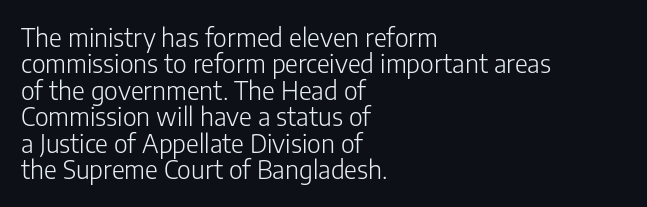
{"italic": "no", "bold": "no", "underline": "no", "align": "left", "line_spacing": "tight", "line_spacing_ratio": 1.06, "letter_spacing": "normal", "letter_spacing_em": 0.0, "glyph_px": 25}
